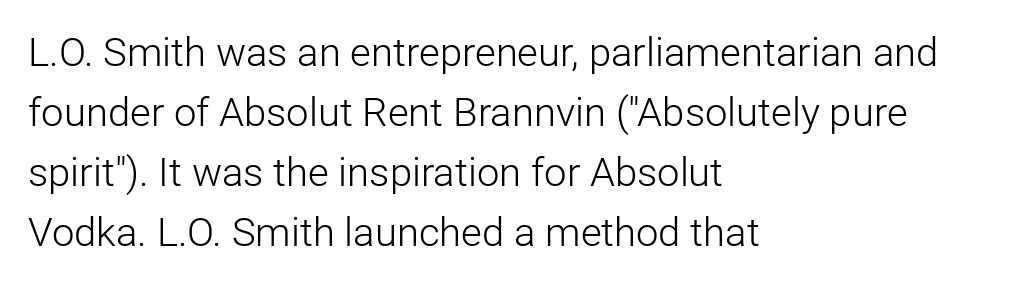
{"serif": "no", "italic": "no", "bold": "no", "weight": "light", "width": "normal", "stroke_contrast": "low", "x_height": "medium", "monospaced": "no", "underline": "no", "align": "left", "line_spacing": "normal", "line_spacing_ratio": 1.5, "letter_spacing": "normal", "letter_spacing_em": 0.0, "glyph_px": 40}
